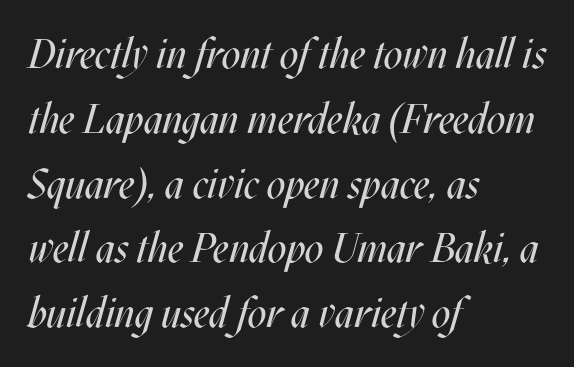
The image shows 41 px regular-weight, condensed type, italic (leaning right); set left-aligned, normal line spacing (1.58x), normal letter spacing, not underlined; medium stroke contrast and a large x-height.
